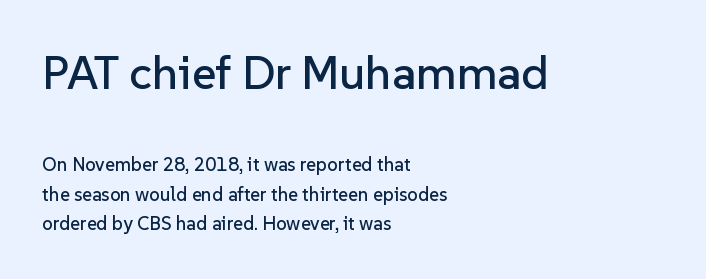
The passage shown is typeset with a sans-serif family. Default kerning and tracking; the words read as compact shapes. This block has exactly the height ordinary leading produces. Type without underlining.
